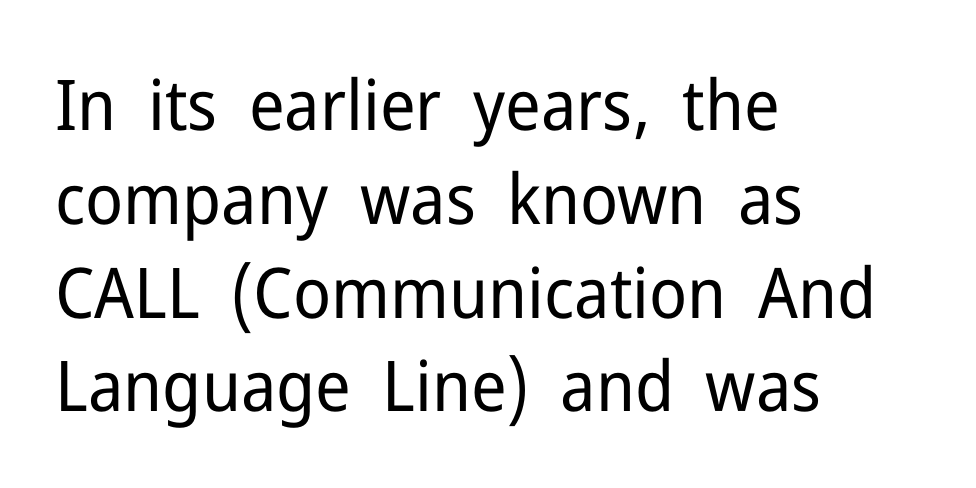
{"serif": "no", "italic": "no", "bold": "no", "weight": "regular", "width": "normal", "stroke_contrast": "low", "x_height": "medium", "monospaced": "no", "underline": "no", "align": "left", "line_spacing": "normal", "line_spacing_ratio": 1.34, "letter_spacing": "normal", "letter_spacing_em": 0.0, "glyph_px": 70}
